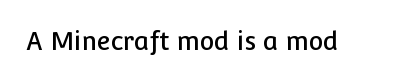
{"italic": "no", "underline": "no", "letter_spacing": "normal", "letter_spacing_em": 0.0, "glyph_px": 25}
